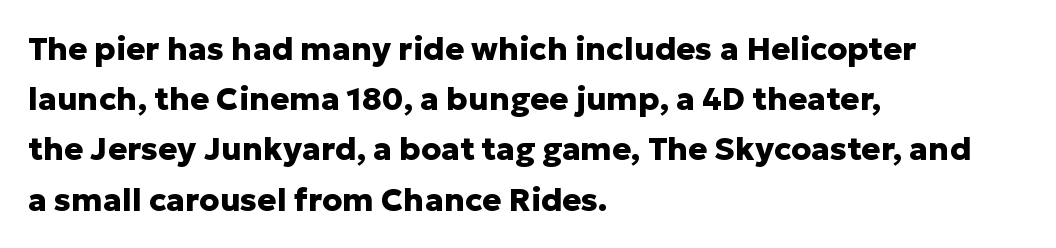
Does the type have serifs? No, each stem ends abruptly. The tracking reads as untouched default to a designer's eye. This sample is left-justified, so line endings fall wherever the words run out. These lines are rendered in a variable-pitch font. Students, observe: this is what conventionally led text looks like.
